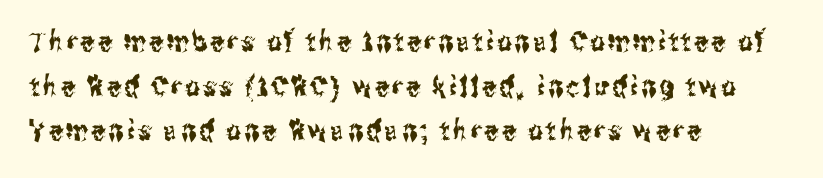
The image shows 28 px condensed sans-serif type, upright; set left-aligned, normal line spacing (1.59x), not underlined; medium stroke contrast and a medium x-height.
